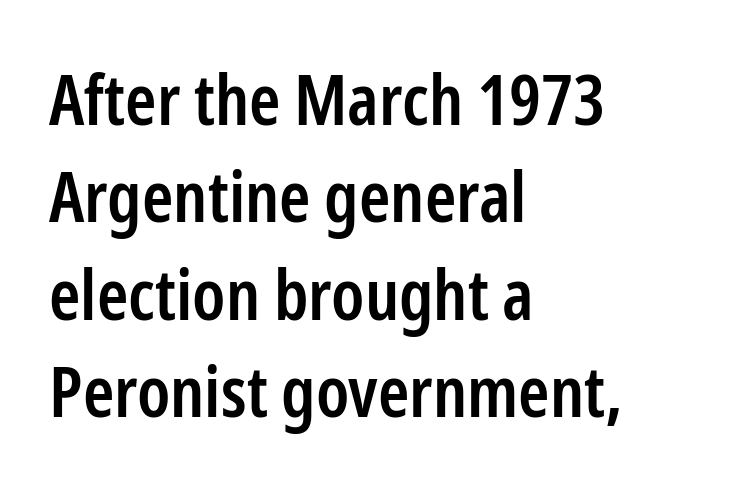
Q: Is the text bold? A: Semi-bold.
Q: Is the text italic (slanted)? A: No, it is upright.
Q: Is the typeface a serif or a sans-serif typeface? A: Sans-serif.
Q: Is the text underlined? A: No.
Q: How is the paragraph aligned? A: Left-aligned.
Q: Is the spacing between letters normal or unusually wide? A: Normal.
Q: Is the spacing between lines tight, normal or loose? A: Normal.
Q: Width (condensed, normal, or wide)? A: Condensed.
Q: Stroke contrast? A: Low.
Q: x-height? A: Medium.
Q: Monospaced? A: No.
